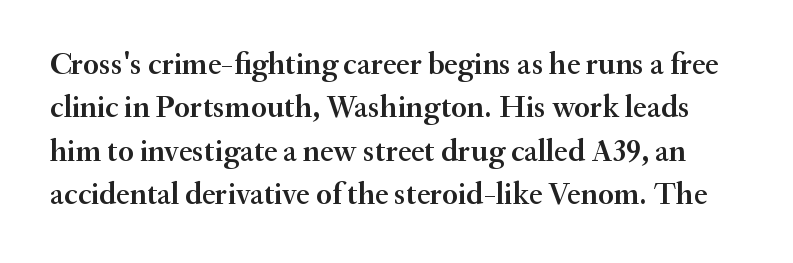
{"serif": "yes", "italic": "no", "bold": "semi", "weight": "semibold", "width": "normal", "stroke_contrast": "medium", "x_height": "small", "monospaced": "no", "underline": "no", "line_spacing": "normal", "line_spacing_ratio": 1.4, "letter_spacing": "normal", "letter_spacing_em": 0.0, "glyph_px": 31}
